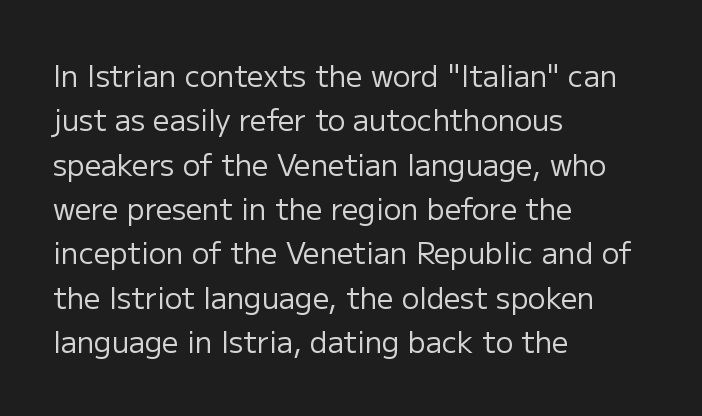
Q: Is the text bold? A: No.
Q: Is the text italic (slanted)? A: No, it is upright.
Q: Is the typeface a serif or a sans-serif typeface? A: Sans-serif.
Q: Is the text underlined? A: No.
Q: How is the paragraph aligned? A: Left-aligned.
Q: Is the spacing between letters normal or unusually wide? A: Normal.
Q: Is the spacing between lines tight, normal or loose? A: Normal.
Q: Width (condensed, normal, or wide)? A: Normal.
Q: Stroke contrast? A: Low.
Q: x-height? A: Medium.
Q: Monospaced? A: No.
